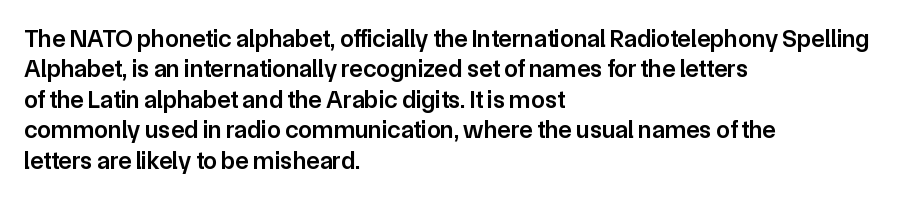
This is moderately heavy type, rendered in semibold. The lines are quadded left. The words here are not underlined. Look at the tracking — it's just the regular setting, nothing added. No italicization has been applied; the sample stays upright.
